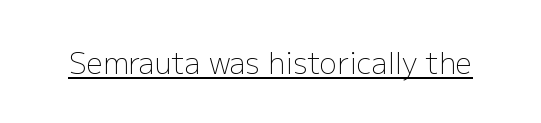
{"serif": "no", "italic": "no", "bold": "no", "weight": "light", "width": "normal", "stroke_contrast": "low", "x_height": "medium", "monospaced": "no", "underline": "yes", "letter_spacing": "normal", "letter_spacing_em": 0.0, "glyph_px": 29}
